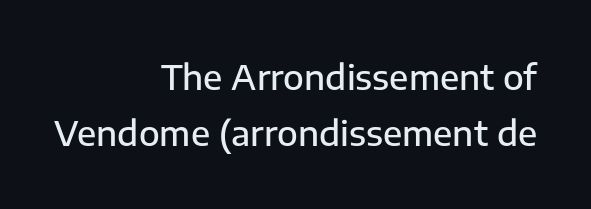
Q: Is the text bold? A: Semi-bold.
Q: Is the text italic (slanted)? A: No, it is upright.
Q: Is the typeface a serif or a sans-serif typeface? A: Sans-serif.
Q: Is the text underlined? A: No.
Q: How is the paragraph aligned? A: Right-aligned.
Q: Is the spacing between letters normal or unusually wide? A: Normal.
Q: Is the spacing between lines tight, normal or loose? A: Normal.
Q: Width (condensed, normal, or wide)? A: Normal.
Q: Stroke contrast? A: Low.
Q: x-height? A: Medium.
Q: Monospaced? A: No.
